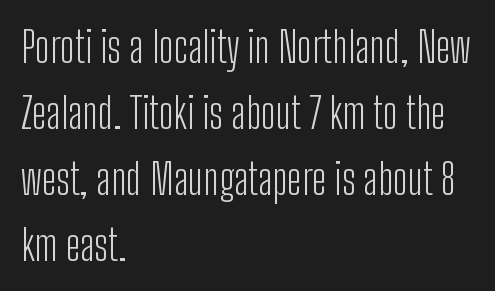
The image shows 42 px light, condensed sans-serif type, upright; set left-aligned, normal line spacing (1.57x), normal letter spacing, not underlined; low stroke contrast and a medium x-height.
